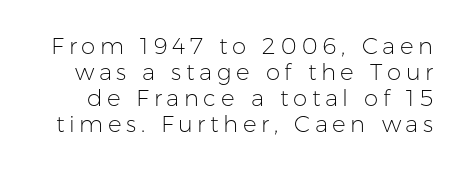
{"italic": "no", "bold": "no", "underline": "no", "line_spacing": "tight", "line_spacing_ratio": 1.13, "letter_spacing": "wide", "letter_spacing_em": 0.2, "glyph_px": 23}
